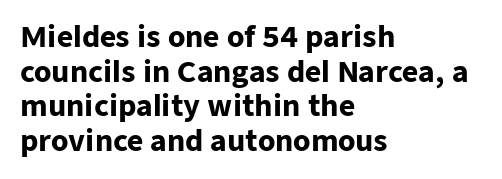
Q: Is the text bold? A: Yes.
Q: Is the text italic (slanted)? A: No, it is upright.
Q: Is the typeface a serif or a sans-serif typeface? A: Sans-serif.
Q: Is the text underlined? A: No.
Q: How is the paragraph aligned? A: Left-aligned.
Q: Is the spacing between letters normal or unusually wide? A: Normal.
Q: Width (condensed, normal, or wide)? A: Normal.
Q: Stroke contrast? A: Low.
Q: x-height? A: Medium.
Q: Monospaced? A: No.
